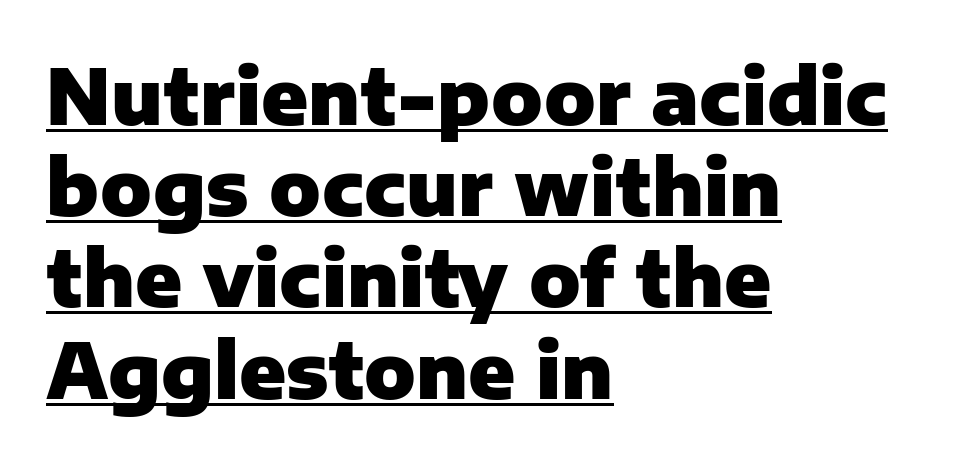
The image shows 76 px heavy sans-serif type, upright; set left-aligned, line spacing 1.2x, normal letter spacing, underlined; low stroke contrast and a medium x-height.
